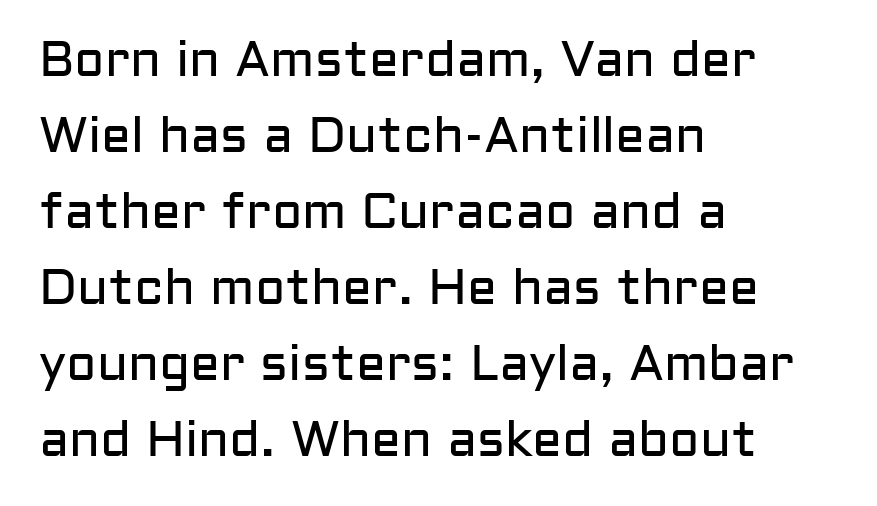
{"serif": "no", "italic": "no", "bold": "no", "weight": "regular", "width": "normal", "stroke_contrast": "low", "x_height": "medium", "monospaced": "no", "underline": "no", "align": "left", "line_spacing": "normal", "line_spacing_ratio": 1.52, "letter_spacing": "normal", "letter_spacing_em": 0.0, "glyph_px": 50}
